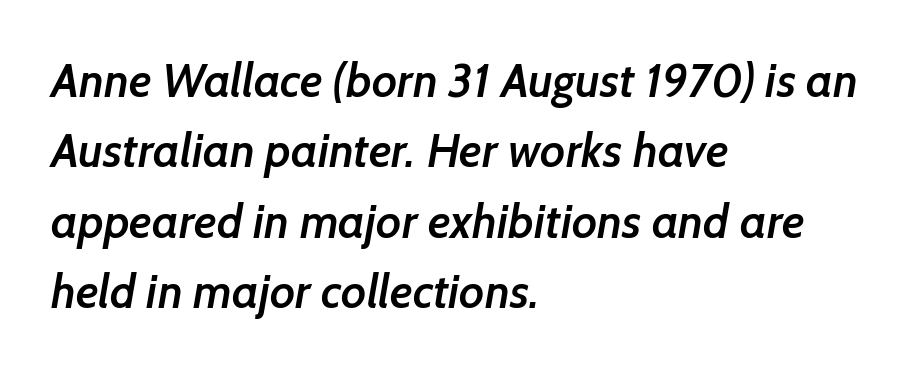
The passage shown is semibold, sitting just below true bold. Casual observation: everything's shoved over to the left. Does the type have serifs? No, each stem ends abruptly. Plain, unruled lines of type. Inter-character spacing is left at the font's built-in metrics. Varying glyph widths throughout — classic text-font behaviour.
